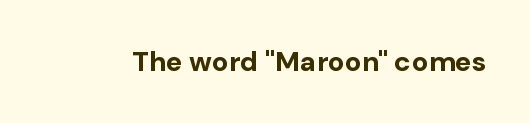
The image shows 28 px bold sans-serif type, upright; set normal letter spacing, not underlined; low stroke contrast and a medium x-height.
